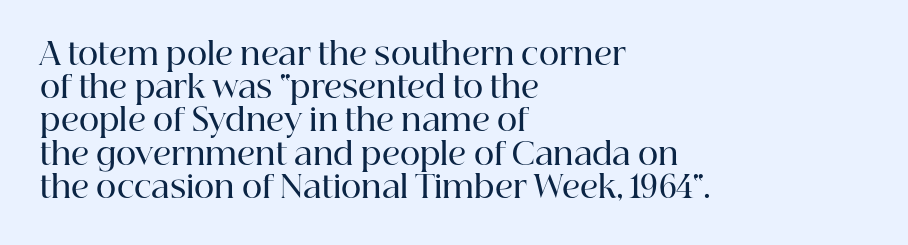
Type without underlining. Rows of type sit shoulder to shoulder in the vertical direction. Examine the stroke ends and you'll spot serifs. A typesetter would call this proportional, since set widths differ per character.
